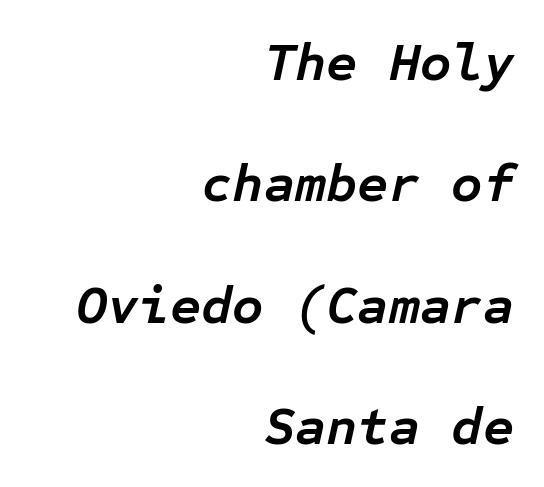
The image shows 54 px semibold type, italic (leaning right), monospaced; set right-aligned, loose line spacing (2.25x), normal letter spacing, not underlined; low stroke contrast and a medium x-height.
